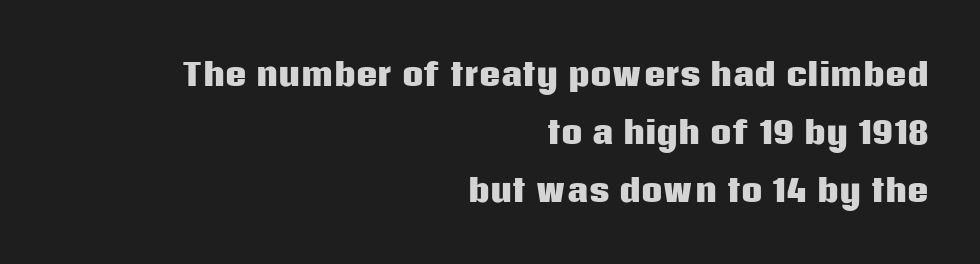
The image shows 30 px heavy sans-serif type, upright; set right-aligned, loose line spacing (1.93x), normal letter spacing, not underlined; low stroke contrast and a large x-height.
